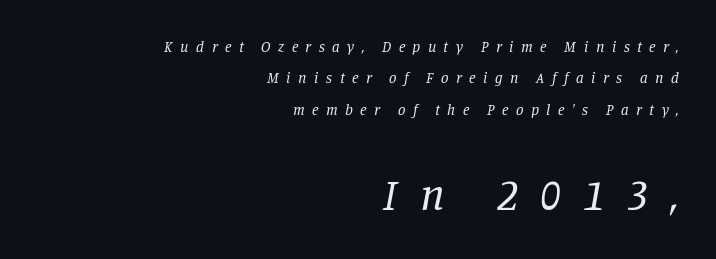
The image shows 44 px regular-weight serif type, italic (leaning right); set right-aligned, loose line spacing (2.09x), unusually wide letter spacing (+0.5 em), not underlined; the second (bottom) block is 2.93x larger; low stroke contrast and a large x-height.
